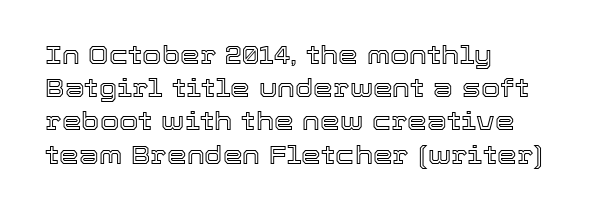
{"italic": "no", "underline": "no", "align": "left", "line_spacing": "normal", "line_spacing_ratio": 1.33, "letter_spacing": "normal", "letter_spacing_em": 0.0, "glyph_px": 25}
